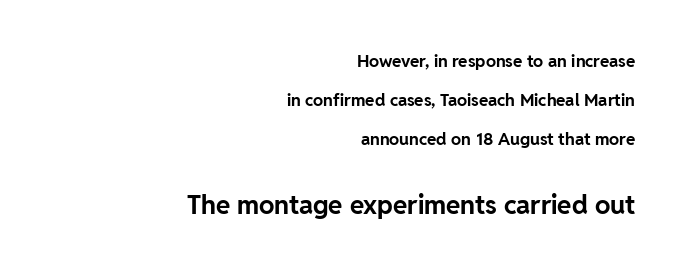
Q: Is the text bold? A: Yes.
Q: Is the text italic (slanted)? A: No, it is upright.
Q: Is the text underlined? A: No.
Q: How is the paragraph aligned? A: Right-aligned.
Q: Is the spacing between letters normal or unusually wide? A: Normal.
Q: Is the spacing between lines tight, normal or loose? A: Loose.
Q: Which block of text is set in a larger size, the first (top) or the second (bottom)? A: The second (bottom) one.
